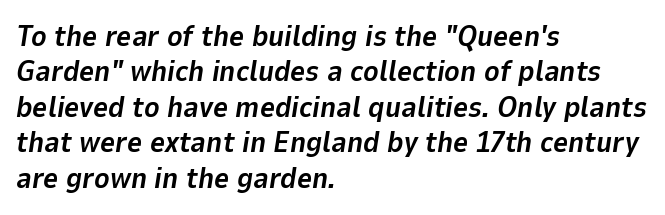
The image shows 29 px bold type, italic (leaning right); set left-aligned, line spacing 1.22x, normal letter spacing, not underlined; low stroke contrast and a medium x-height.
